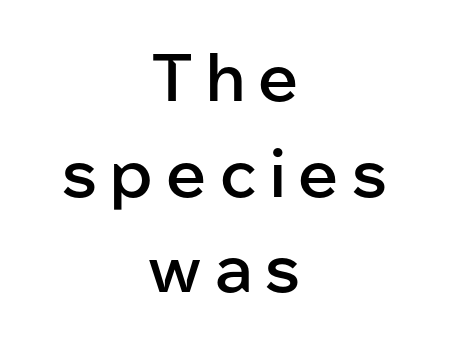
Q: Is the text bold? A: Semi-bold.
Q: Is the text italic (slanted)? A: No, it is upright.
Q: Is the typeface a serif or a sans-serif typeface? A: Sans-serif.
Q: Is the text underlined? A: No.
Q: How is the paragraph aligned? A: Centered.
Q: Is the spacing between letters normal or unusually wide? A: Unusually wide.
Q: Is the spacing between lines tight, normal or loose? A: Normal.
Q: Width (condensed, normal, or wide)? A: Normal.
Q: Stroke contrast? A: Low.
Q: x-height? A: Medium.
Q: Monospaced? A: No.
